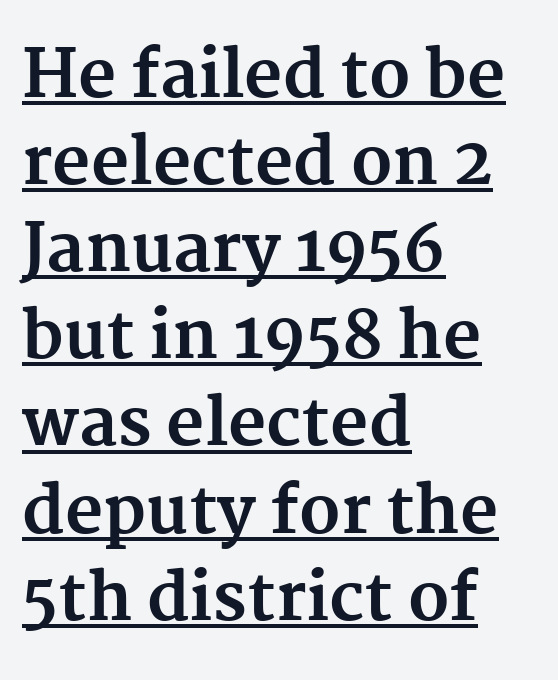
The image shows 66 px bold serif type, upright; set left-aligned, normal line spacing (1.32x), normal letter spacing, underlined; medium stroke contrast and a medium x-height.
